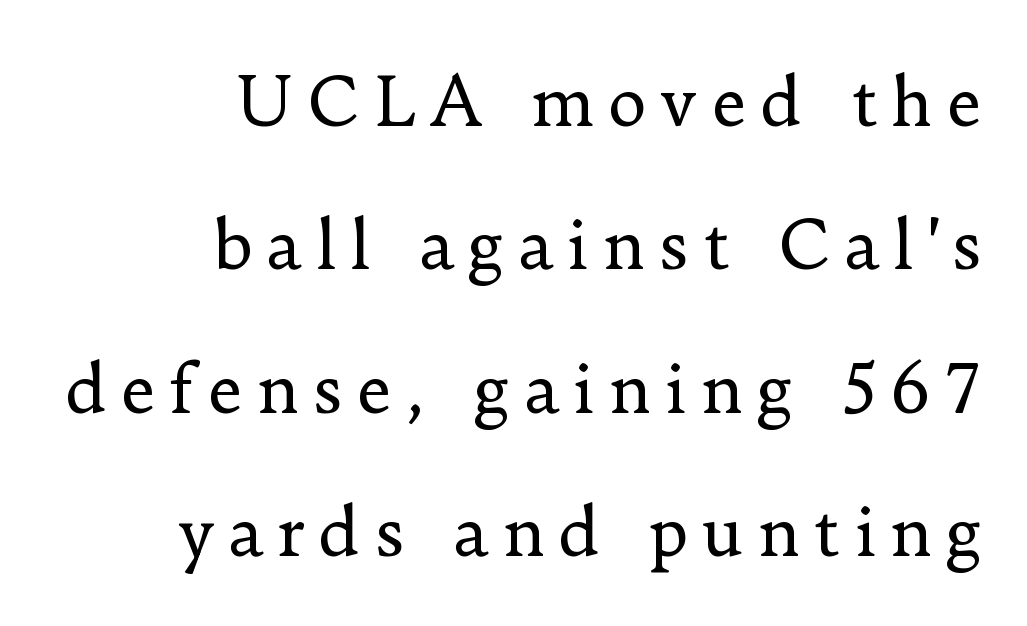
Q: Is the text bold? A: No.
Q: Is the text italic (slanted)? A: No, it is upright.
Q: Is the typeface a serif or a sans-serif typeface? A: Serif.
Q: Is the text underlined? A: No.
Q: How is the paragraph aligned? A: Right-aligned.
Q: Is the spacing between letters normal or unusually wide? A: Unusually wide.
Q: Is the spacing between lines tight, normal or loose? A: Loose.
Q: Width (condensed, normal, or wide)? A: Normal.
Q: Stroke contrast? A: Low.
Q: x-height? A: Small.
Q: Monospaced? A: No.
